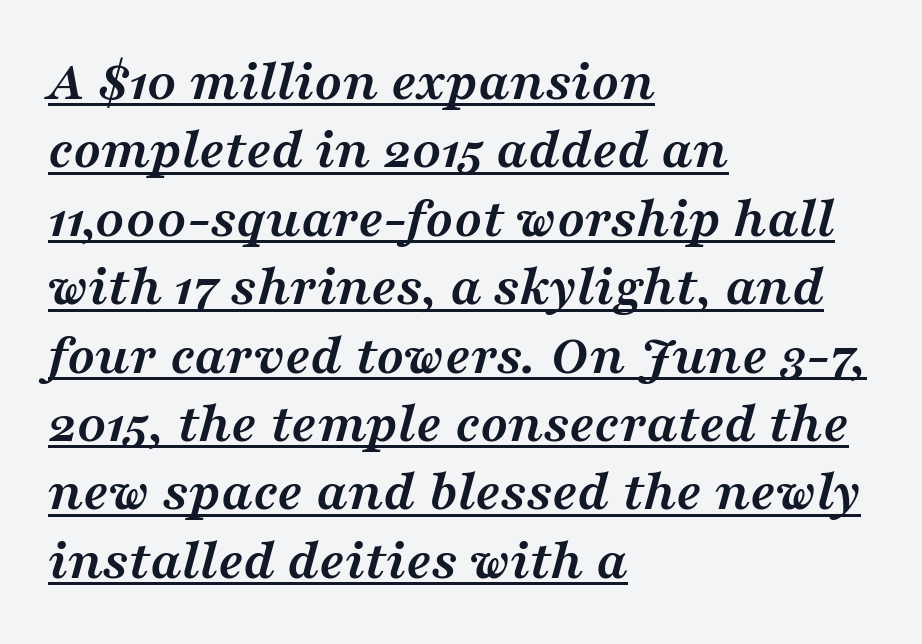
The font is running at its bold setting. Look at the bottom of the vertical strokes: they flare into serifs here. The letterforms sit shoulder to shoulder at normal distance. Varying glyph widths throughout — classic text-font behaviour. Caption: multi-line text, flush left, ragged right.
